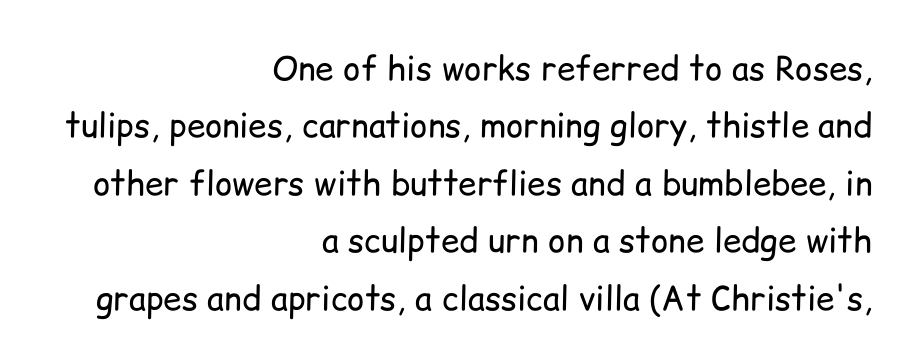
Q: Is the text bold? A: No.
Q: Is the text italic (slanted)? A: No, it is upright.
Q: Is the typeface a serif or a sans-serif typeface? A: Sans-serif.
Q: Is the text underlined? A: No.
Q: How is the paragraph aligned? A: Right-aligned.
Q: Is the spacing between letters normal or unusually wide? A: Normal.
Q: Width (condensed, normal, or wide)? A: Normal.
Q: Stroke contrast? A: Low.
Q: x-height? A: Medium.
Q: Monospaced? A: No.
